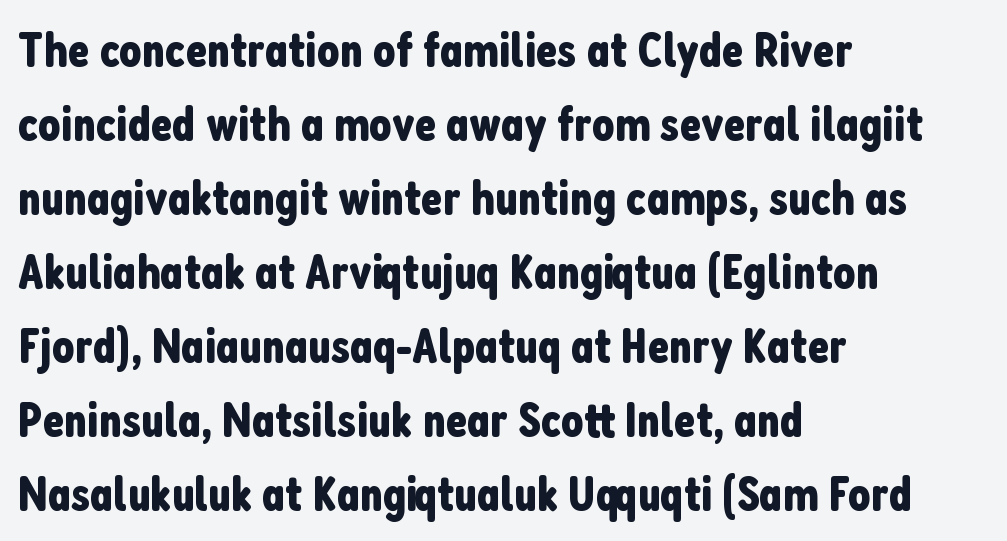
The image shows 50 px condensed sans-serif type, upright; set left-aligned, normal line spacing (1.48x), normal letter spacing, not underlined; low stroke contrast and a medium x-height.
